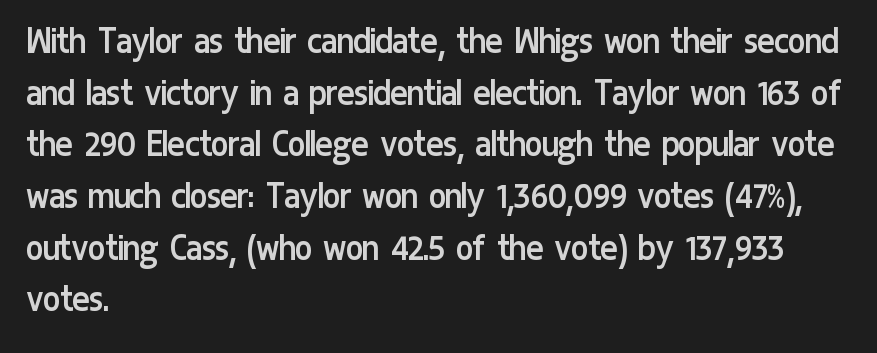
Q: Is the text bold? A: No.
Q: Is the text italic (slanted)? A: No, it is upright.
Q: Is the typeface a serif or a sans-serif typeface? A: Sans-serif.
Q: Is the text underlined? A: No.
Q: How is the paragraph aligned? A: Left-aligned.
Q: Is the spacing between letters normal or unusually wide? A: Normal.
Q: Is the spacing between lines tight, normal or loose? A: Normal.
Q: Width (condensed, normal, or wide)? A: Condensed.
Q: Stroke contrast? A: Low.
Q: x-height? A: Medium.
Q: Monospaced? A: No.
